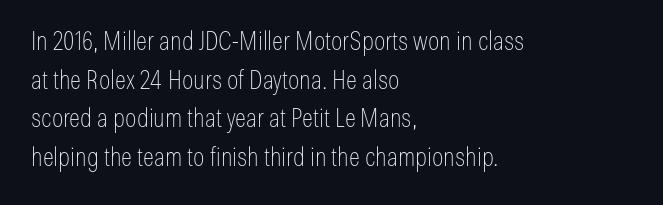
Q: Is the text bold? A: No.
Q: Is the text italic (slanted)? A: No, it is upright.
Q: Is the text underlined? A: No.
Q: How is the paragraph aligned? A: Left-aligned.
Q: Is the spacing between letters normal or unusually wide? A: Normal.
Q: Is the spacing between lines tight, normal or loose? A: Normal.
